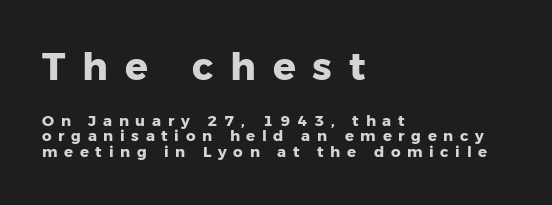
Q: Is the text bold? A: Yes.
Q: Is the text italic (slanted)? A: No, it is upright.
Q: Is the typeface a serif or a sans-serif typeface? A: Sans-serif.
Q: Is the text underlined? A: No.
Q: How is the paragraph aligned? A: Left-aligned.
Q: Is the spacing between letters normal or unusually wide? A: Unusually wide.
Q: Is the spacing between lines tight, normal or loose? A: Tight.
Q: Which block of text is set in a larger size, the first (top) or the second (bottom)? A: The first (top) one.
Q: Width (condensed, normal, or wide)? A: Normal.
Q: Stroke contrast? A: Low.
Q: x-height? A: Medium.
Q: Monospaced? A: No.
